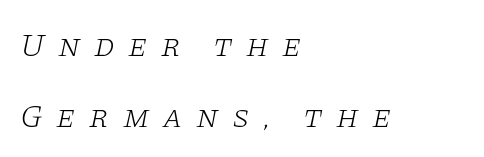
{"serif": "yes", "italic": "yes", "lean": "right", "slant_degrees": 11, "bold": "no", "weight": "light", "width": "wide", "stroke_contrast": "low", "x_height": "large", "monospaced": "no", "underline": "no", "align": "left", "line_spacing": "loose", "line_spacing_ratio": 2.21, "letter_spacing": "wide", "letter_spacing_em": 0.42, "glyph_px": 32}
